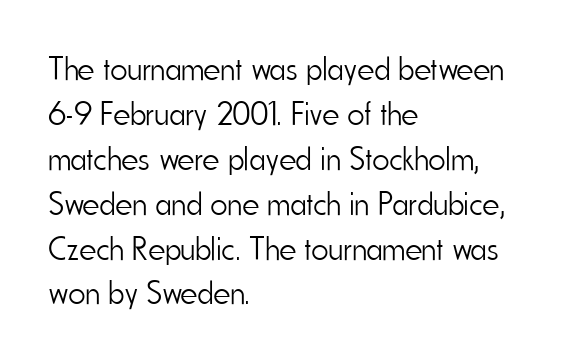
Regarding leading, the lines here are spaced in the standard way. Does extra space separate the letters? No, they use regular spacing. Examine the stroke ends and you'll find no serifs. Is the block centered? No — it sits flush against the left margin. The passage shown is not underscored anywhere. Every character sits straight up, as roman type does.
